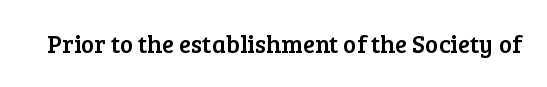
{"italic": "no", "underline": "no", "letter_spacing": "normal", "letter_spacing_em": 0.0, "glyph_px": 25}
